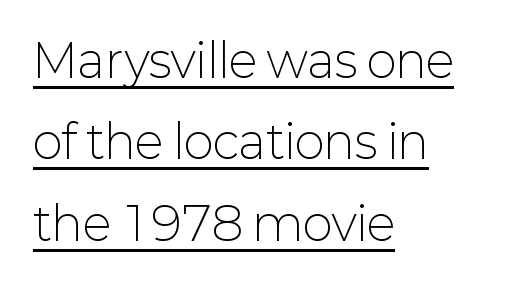
{"serif": "no", "italic": "no", "bold": "no", "weight": "light", "width": "normal", "stroke_contrast": "low", "x_height": "medium", "monospaced": "no", "underline": "yes", "align": "left", "line_spacing_ratio": 1.77, "letter_spacing": "normal", "letter_spacing_em": 0.0, "glyph_px": 46}
